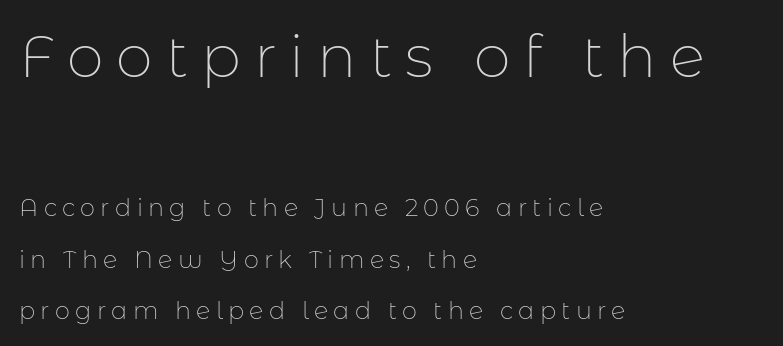
Leading: increased. Typeset ragged right — the left edge is the straight one. Has an underline been added? It has not. You could only call the tracking loose — the letters float apart. The specimen reads as upright at a glance. This is sans-serif lettering, the kind often seen on screens and signage.
